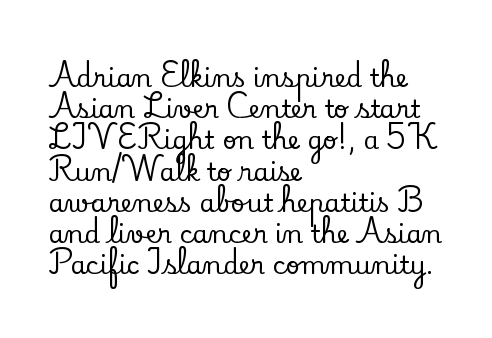
Q: Is the text italic (slanted)? A: No, it is upright.
Q: Is the text underlined? A: No.
Q: How is the paragraph aligned? A: Left-aligned.
Q: Is the spacing between letters normal or unusually wide? A: Normal.
Q: Is the spacing between lines tight, normal or loose? A: Normal.
